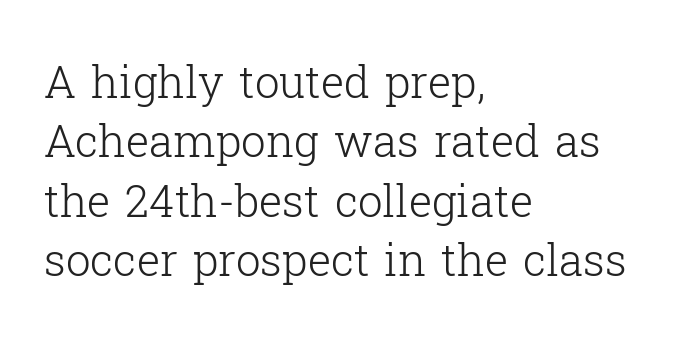
Q: Is the text bold? A: No.
Q: Is the text italic (slanted)? A: No, it is upright.
Q: Is the typeface a serif or a sans-serif typeface? A: Serif.
Q: Is the text underlined? A: No.
Q: How is the paragraph aligned? A: Left-aligned.
Q: Is the spacing between letters normal or unusually wide? A: Normal.
Q: Is the spacing between lines tight, normal or loose? A: Normal.
Q: Width (condensed, normal, or wide)? A: Normal.
Q: Stroke contrast? A: Low.
Q: x-height? A: Medium.
Q: Monospaced? A: No.
